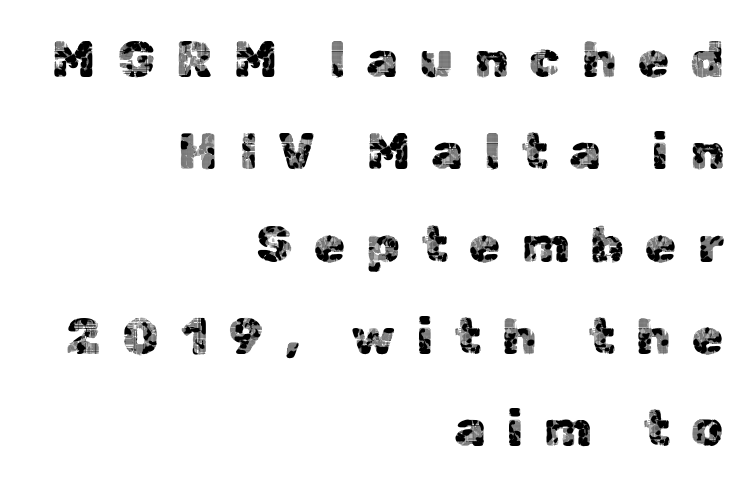
Designer's note — italics off, roman on. The words here are not underlined. Loose tracking; the words dissolve into strings of separated letters. Serifs: no, the terminals of the letterforms are clean. Caption: multi-line text, flush right, ragged left. You could not count columns in this text — the font is proportionally spaced.
